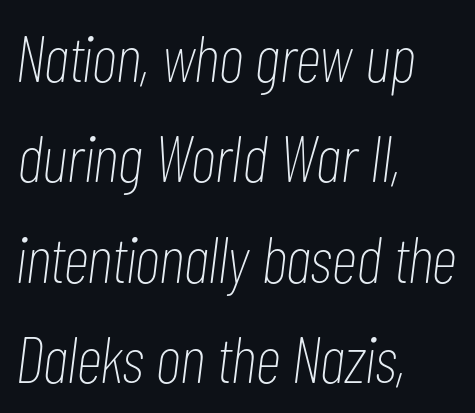
The type is set solid horizontally, with unmodified tracking. The typeface has the unassuming heft of standard copy or less. These lines are set flush left with a ragged right edge. This sample uses an oblique cut, with every glyph tilted off the vertical.
